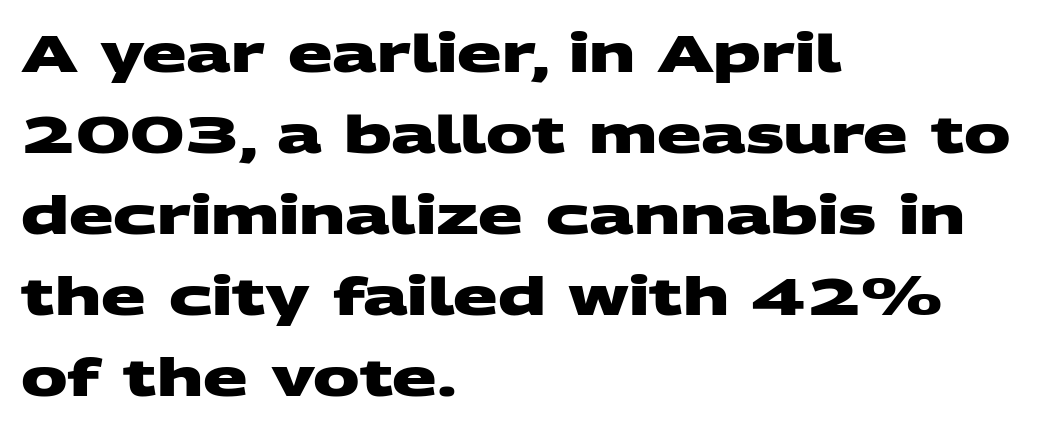
Weight check: bold — yes, fully. Spacing verdict: proportional, widths tailored to each character. The gap between lines stays unmarked. Horizontally, the lines are justified to the leading edge only. Rows of type keep a routine distance in the vertical direction. These lines are composed in type without serifs.
